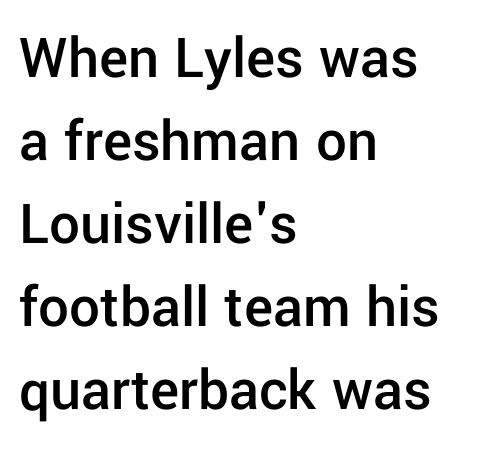
The image shows 61 px semibold sans-serif type, upright; set left-aligned, normal line spacing (1.36x), normal letter spacing, not underlined; low stroke contrast and a medium x-height.
